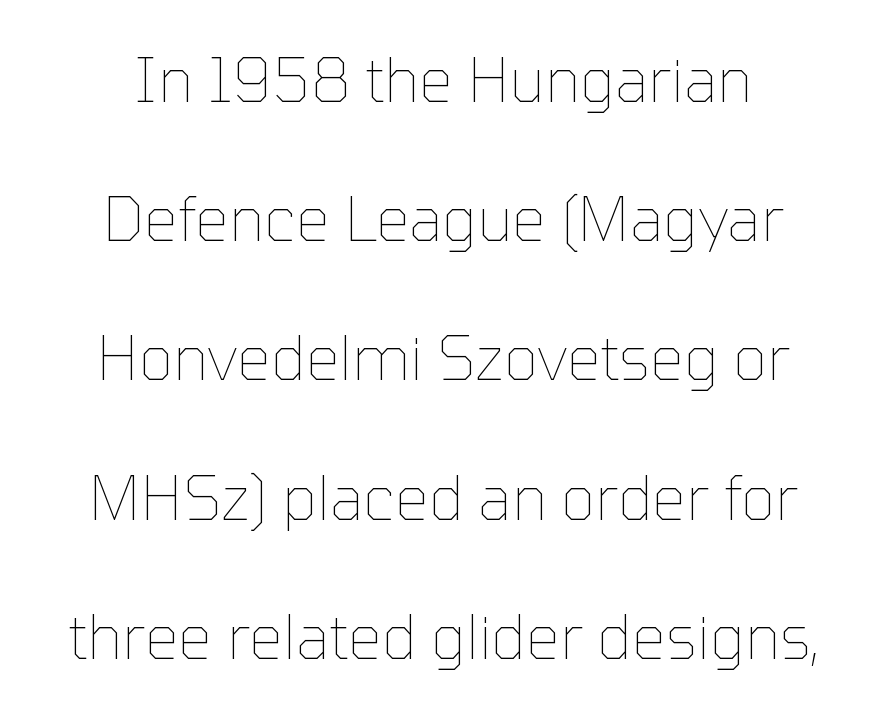
{"italic": "no", "bold": "no", "weight": "thin", "width": "normal", "stroke_contrast": "low", "x_height": "medium", "monospaced": "no", "underline": "no", "align": "center", "line_spacing": "loose", "line_spacing_ratio": 2.32, "letter_spacing": "normal", "letter_spacing_em": 0.0, "glyph_px": 60}
